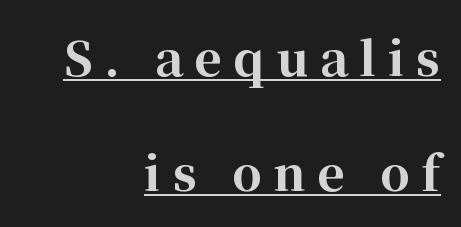
A rule runs beneath these lines of type. Ascenders rise straight up at ninety degrees. Weight check: bold — yes, fully. Caption: multi-line text, flush right, ragged left. Think of a printed novel: that variable character pitch is what you see here.
